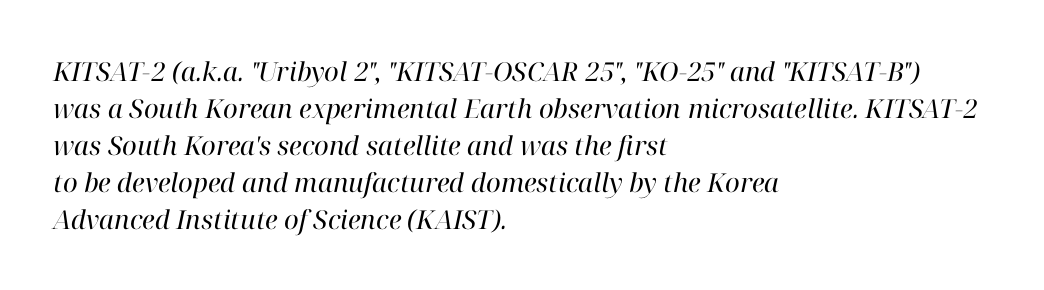
Where is the straight margin? On the left. Unmarked baselines from the first word to the last. Heft: none added — not bold. The font's italic variant was chosen for this text. Glyph-to-glyph distance matches everyday printed text. The designer left line spacing at the default.
